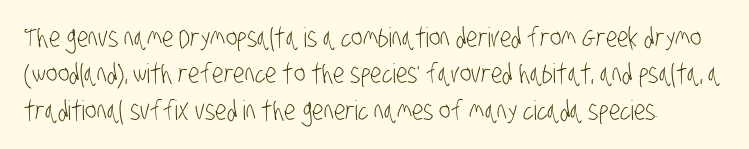
Q: Is the text bold? A: No.
Q: Is the text underlined? A: No.
Q: Is the spacing between letters normal or unusually wide? A: Normal.
Q: Is the spacing between lines tight, normal or loose? A: Normal.
